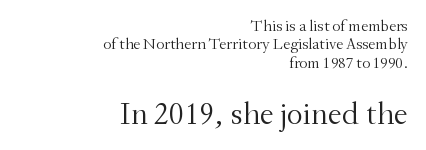
This sample has the flowing, uneven cadence of proportional lettering. What kind of face is this? One with serifs. In terms of letterspacing, this is plain default setting. Is the block centered? No — it sits flush against the right margin. Does the lettering tilt? It doesn't — this is upright. How would I describe the line gaps? Narrow and economical.
